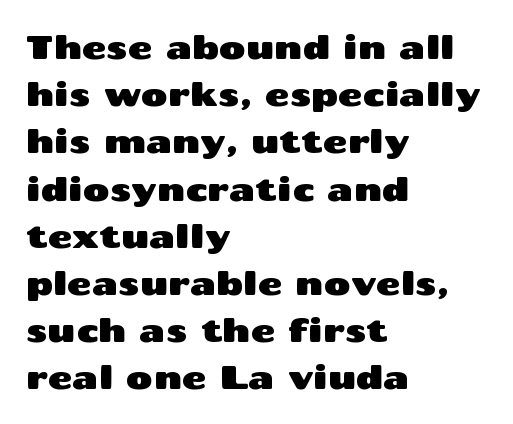
{"serif": "no", "italic": "no", "width": "wide", "stroke_contrast": "medium", "x_height": "medium", "monospaced": "no", "underline": "no", "align": "left", "line_spacing": "normal", "line_spacing_ratio": 1.43, "letter_spacing": "normal", "letter_spacing_em": 0.0, "glyph_px": 33}
